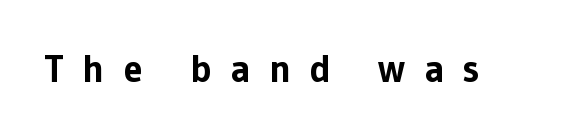
{"serif": "no", "italic": "no", "bold": "yes", "weight": "bold", "width": "normal", "stroke_contrast": "low", "x_height": "medium", "monospaced": "no", "underline": "no", "letter_spacing": "wide", "letter_spacing_em": 0.48, "glyph_px": 39}
